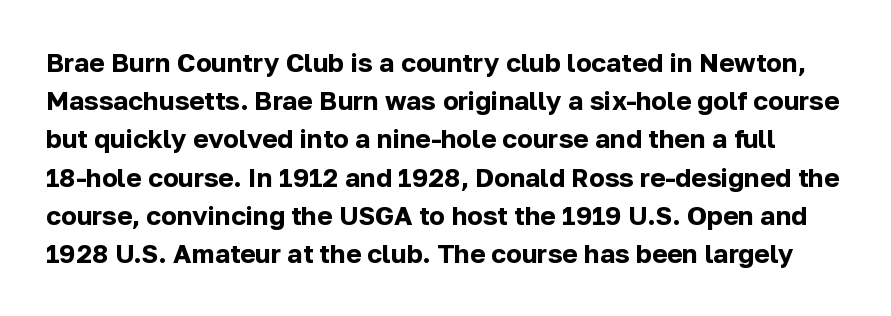
Q: Is the text bold? A: Yes.
Q: Is the text italic (slanted)? A: No, it is upright.
Q: Is the text underlined? A: No.
Q: Is the spacing between letters normal or unusually wide? A: Normal.
Q: Is the spacing between lines tight, normal or loose? A: Normal.
